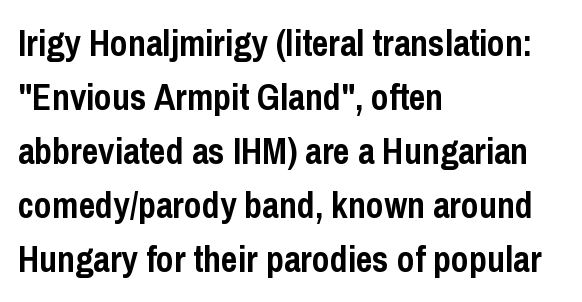
In terms of posture, this sample is upright. Short note: letters normally spaced. This rendering uses left alignment, leaving the right contour irregular. One glance says typical: line gaps are just what's usual.
